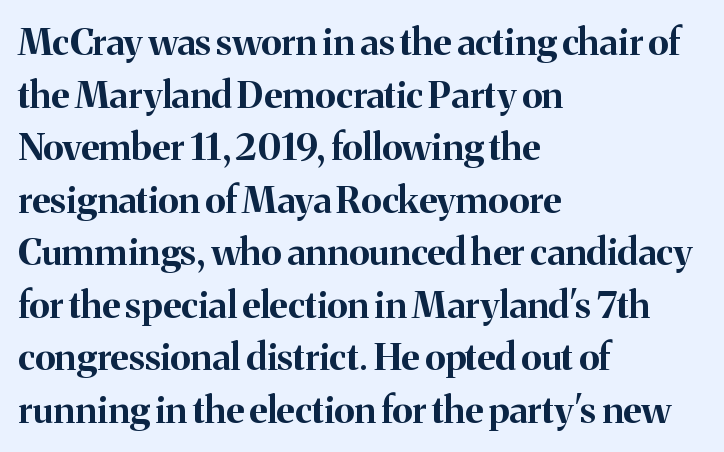
The image shows 37 px bold serif type, upright; set left-aligned, normal line spacing (1.42x), normal letter spacing, not underlined; medium stroke contrast and a medium x-height.
